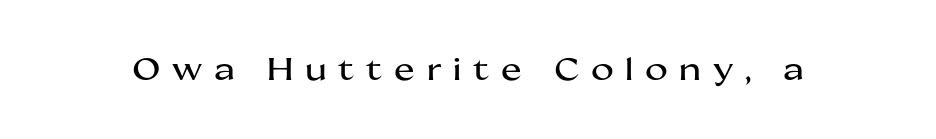
Q: Is the text italic (slanted)? A: No, it is upright.
Q: Is the text underlined? A: No.
Q: Is the spacing between letters normal or unusually wide? A: Unusually wide.
Q: Width (condensed, normal, or wide)? A: Wide.
Q: Stroke contrast? A: Medium.
Q: x-height? A: Medium.
Q: Monospaced? A: No.
